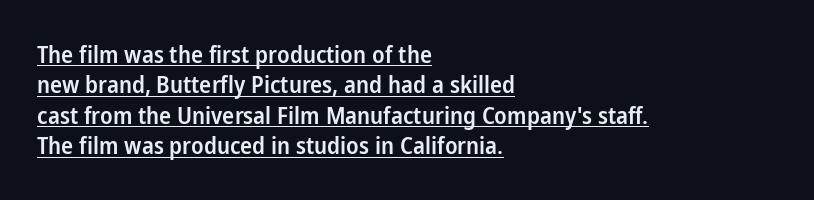
Nope, not italic — everything's standing straight. All the whitespace from short lines collects on the right. Does a line run under the words? Yes, clearly. Spacing between characters is what you'd get straight out of the box. This is the in-between weight designers call semibold or demi. The leading is moderate, giving the passage an even texture.
